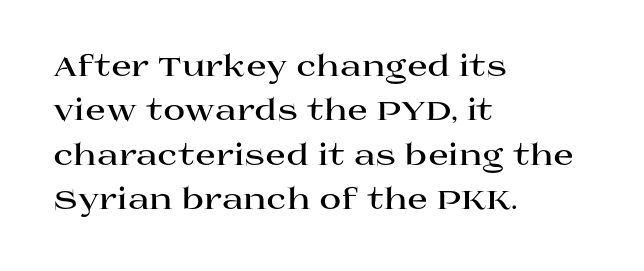
The image shows 30 px bold, wide serif type, upright; set left-aligned, normal line spacing (1.48x), normal letter spacing, not underlined; high stroke contrast and a large x-height.
